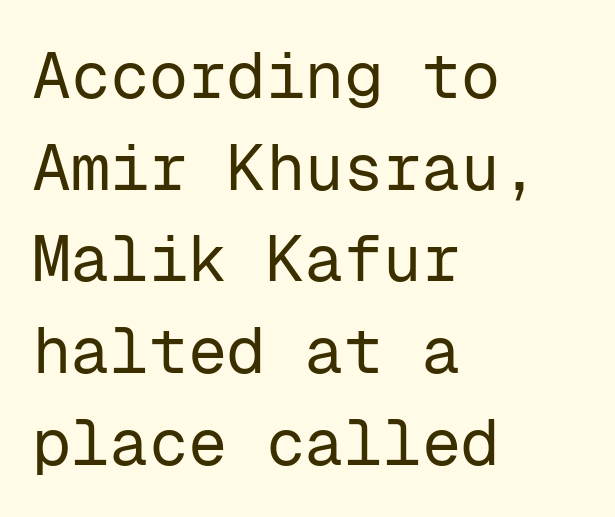
{"serif": "no", "italic": "no", "bold": "no", "weight": "regular", "width": "normal", "stroke_contrast": "low", "x_height": "medium", "monospaced": "yes", "underline": "no", "align": "left", "line_spacing": "normal", "line_spacing_ratio": 1.41, "letter_spacing": "normal", "letter_spacing_em": 0.0, "glyph_px": 65}
